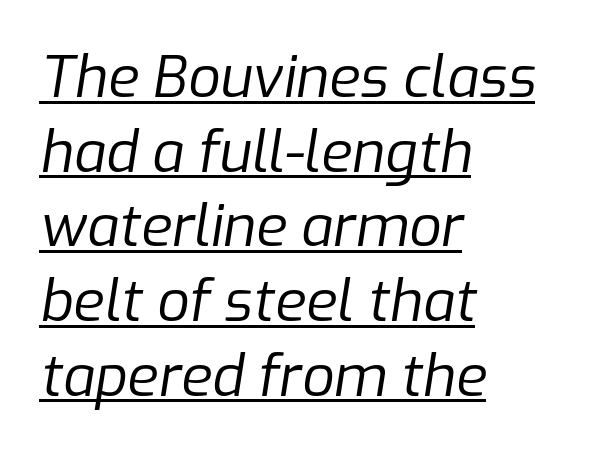
{"italic": "yes", "lean": "right", "slant_degrees": 9, "bold": "no", "weight": "regular", "width": "normal", "stroke_contrast": "low", "x_height": "medium", "monospaced": "no", "underline": "yes", "align": "left", "line_spacing": "normal", "line_spacing_ratio": 1.31, "letter_spacing": "normal", "letter_spacing_em": 0.0, "glyph_px": 57}
